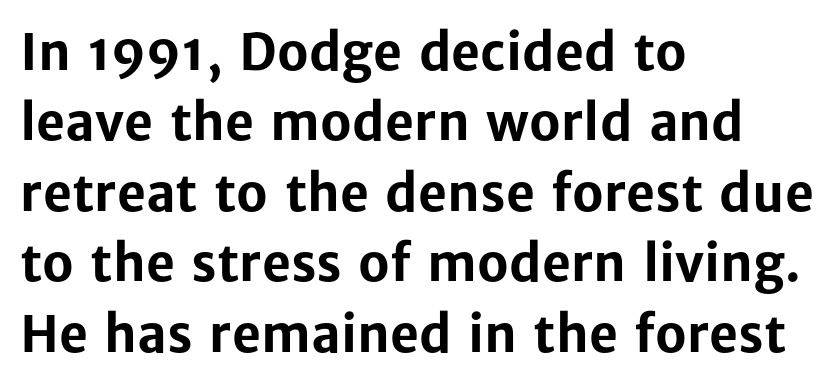
{"serif": "no", "italic": "no", "bold": "yes", "weight": "bold", "width": "normal", "stroke_contrast": "low", "x_height": "medium", "monospaced": "no", "underline": "no", "align": "left", "line_spacing": "normal", "line_spacing_ratio": 1.41, "letter_spacing": "normal", "letter_spacing_em": 0.0, "glyph_px": 50}
